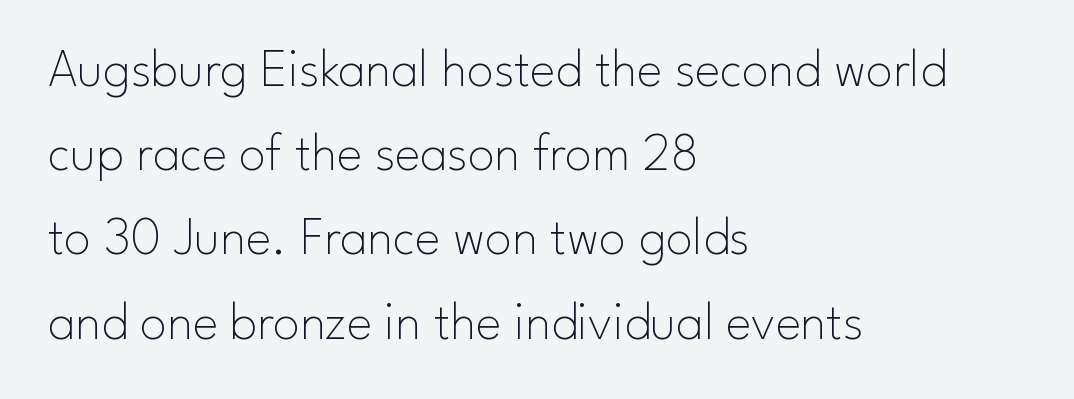
{"serif": "no", "italic": "no", "bold": "no", "weight": "thin", "width": "normal", "stroke_contrast": "low", "x_height": "small", "monospaced": "no", "underline": "no", "align": "left", "line_spacing": "normal", "line_spacing_ratio": 1.56, "letter_spacing": "normal", "letter_spacing_em": 0.0, "glyph_px": 54}
